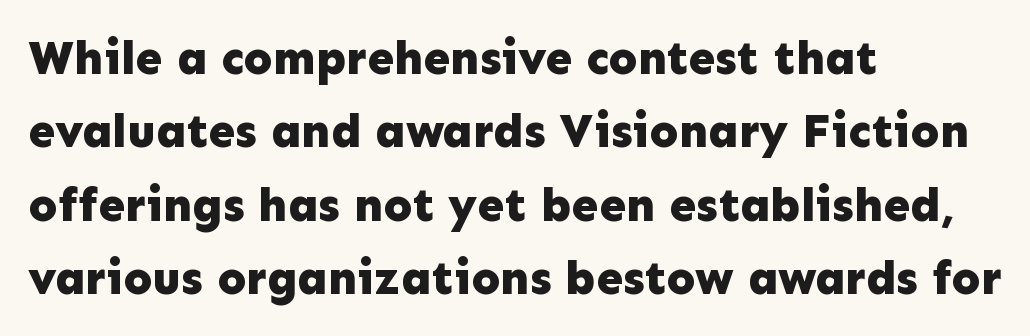
The image shows 48 px bold sans-serif type, upright; set left-aligned, normal line spacing (1.53x), normal letter spacing, not underlined; low stroke contrast and a medium x-height.
